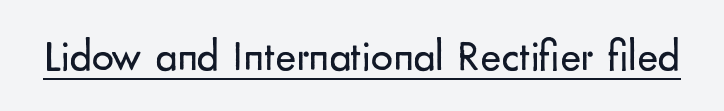
{"serif": "no", "italic": "no", "bold": "no", "weight": "regular", "width": "normal", "stroke_contrast": "low", "x_height": "small", "monospaced": "no", "underline": "yes", "letter_spacing": "normal", "letter_spacing_em": 0.0, "glyph_px": 44}
